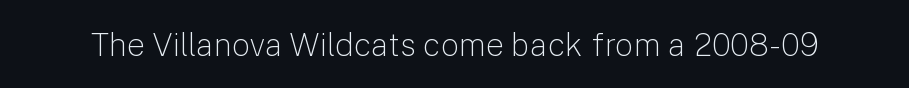
{"serif": "no", "italic": "no", "bold": "no", "weight": "light", "width": "normal", "stroke_contrast": "low", "x_height": "medium", "monospaced": "no", "underline": "no", "letter_spacing": "normal", "letter_spacing_em": 0.0, "glyph_px": 32}
